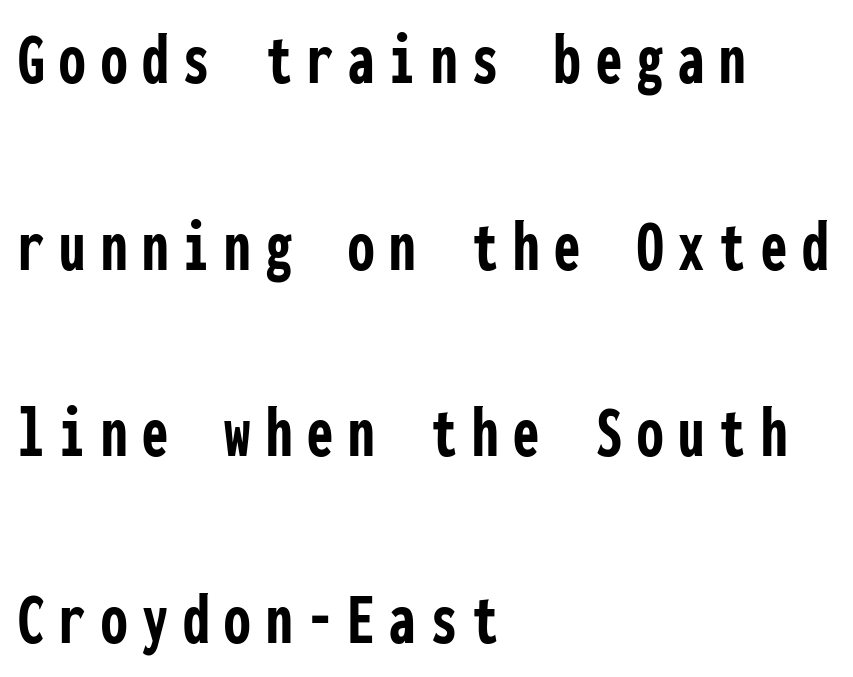
Q: Is the text bold? A: Yes.
Q: Is the text italic (slanted)? A: No, it is upright.
Q: Is the typeface a serif or a sans-serif typeface? A: Sans-serif.
Q: Is the text underlined? A: No.
Q: How is the paragraph aligned? A: Left-aligned.
Q: Is the spacing between letters normal or unusually wide? A: Unusually wide.
Q: Is the spacing between lines tight, normal or loose? A: Loose.
Q: Width (condensed, normal, or wide)? A: Condensed.
Q: Stroke contrast? A: Low.
Q: x-height? A: Medium.
Q: Monospaced? A: Yes.
